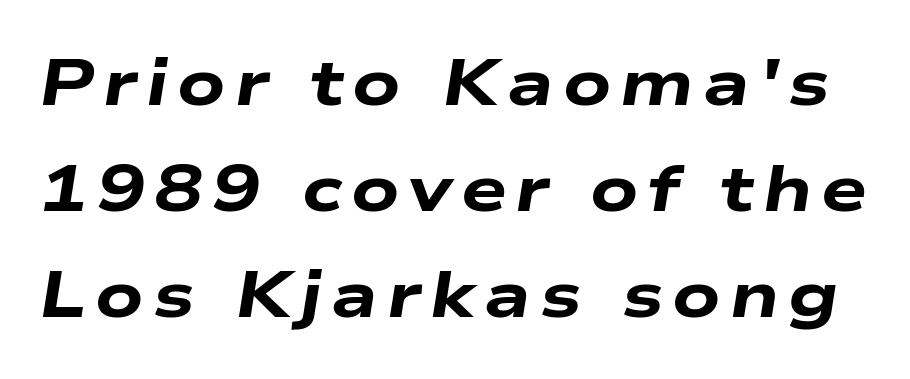
The image shows 65 px heavy, wide type, italic (leaning right); set normal line spacing (1.63x), not underlined; low stroke contrast and a medium x-height.
